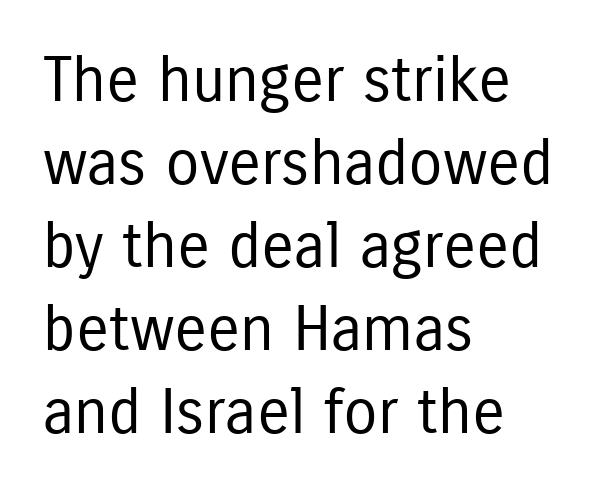
The ragged edge is on the right, which tells us the setting is flush left. The letterforms sit at book weight or below. Are there feet on the stems? There aren't — it's a sans. Looks like regular typesetting: each glyph gets only the width it needs. The specimen omits any rule beneath the text block's lines.
